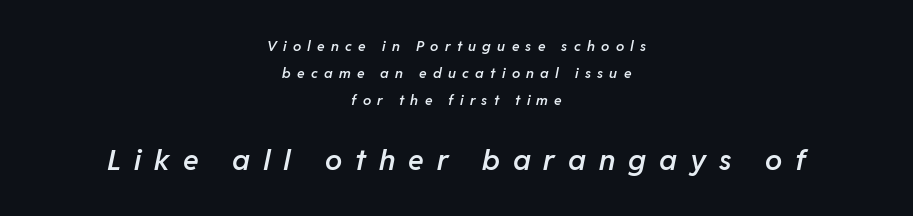
{"italic": "yes", "lean": "right", "slant_degrees": 11, "bold": "semi", "weight": "semibold", "width": "normal", "stroke_contrast": "low", "x_height": "medium", "monospaced": "no", "underline": "no", "align": "center", "line_spacing": "loose", "line_spacing_ratio": 1.93, "letter_spacing": "wide", "letter_spacing_em": 0.45, "larger_block": "second", "size_ratio": 2.07, "glyph_px": 29}
